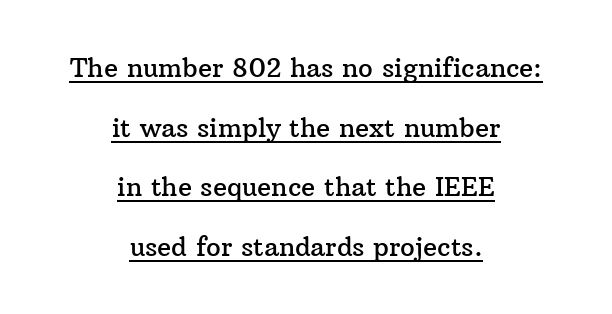
No italicization has been applied; the sample stays upright. Underlining? Definitely there. Both edges are ragged and mirror each other, which tells us the setting is centered. Interline gaps are noticeably wide in this sample. Observe the ordinary spacing: letters are neighbours, not strangers.
